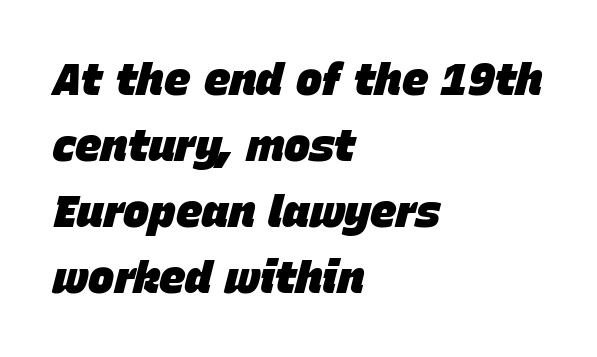
{"italic": "yes", "lean": "right", "slant_degrees": 15, "bold": "yes", "weight": "heavy", "width": "normal", "stroke_contrast": "low", "x_height": "large", "monospaced": "no", "underline": "no", "align": "left", "line_spacing": "normal", "line_spacing_ratio": 1.5, "letter_spacing": "normal", "letter_spacing_em": 0.0, "glyph_px": 44}
